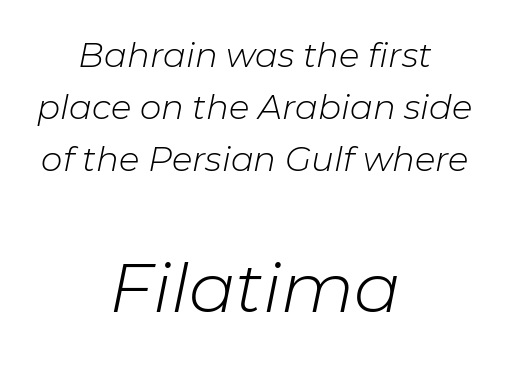
The strokes carry an ordinary text weight at most. No word sits above an underline. Is this a fixed-width face? No — the glyphs have proportional, varying widths. Layout note: lines centered. Tracking here is standard; glyphs follow each other at the usual distance.
